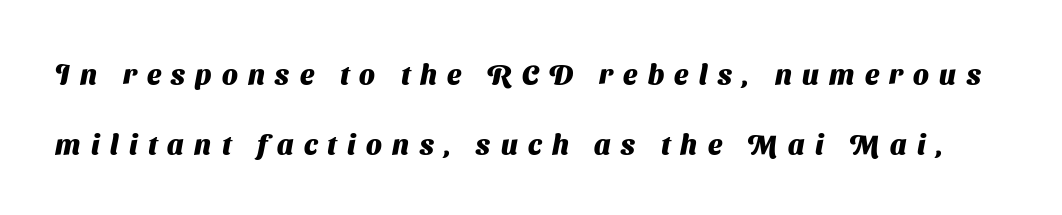
The image shows 28 px heavy sans-serif type; set loose line spacing (2.49x), unusually wide letter spacing (+0.37 em), not underlined; medium stroke contrast and a medium x-height.
